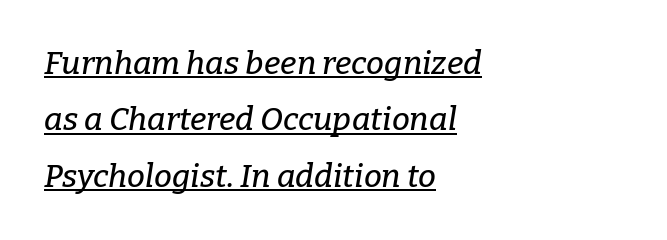
{"serif": "yes", "italic": "yes", "lean": "right", "slant_degrees": 9, "width": "normal", "stroke_contrast": "low", "x_height": "medium", "monospaced": "no", "underline": "yes", "align": "left", "line_spacing_ratio": 1.76, "letter_spacing": "normal", "letter_spacing_em": 0.0, "glyph_px": 32}
